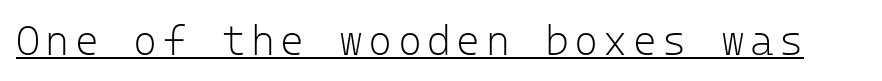
{"serif": "no", "italic": "no", "bold": "no", "weight": "light", "width": "normal", "stroke_contrast": "low", "x_height": "medium", "monospaced": "yes", "underline": "yes", "glyph_px": 41}
